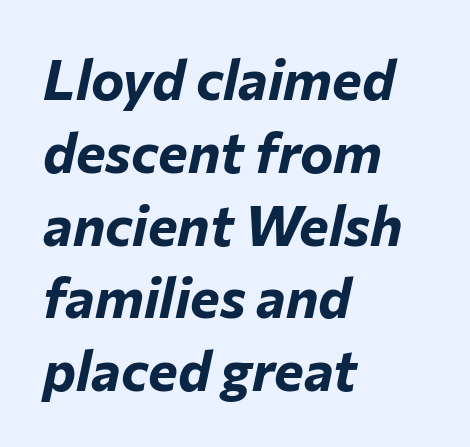
{"italic": "yes", "lean": "right", "slant_degrees": 12, "bold": "yes", "weight": "bold", "width": "normal", "stroke_contrast": "low", "x_height": "medium", "monospaced": "no", "underline": "no", "align": "left", "line_spacing": "normal", "line_spacing_ratio": 1.3, "letter_spacing": "normal", "letter_spacing_em": 0.0, "glyph_px": 56}
